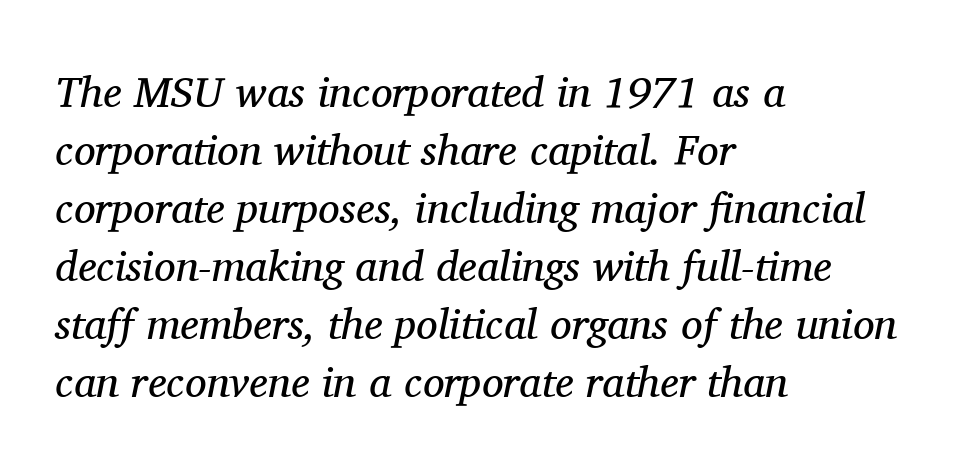
{"serif": "yes", "italic": "yes", "lean": "right", "slant_degrees": 11, "bold": "no", "weight": "regular", "width": "normal", "stroke_contrast": "medium", "x_height": "medium", "monospaced": "no", "underline": "no", "align": "left", "line_spacing": "normal", "line_spacing_ratio": 1.35, "letter_spacing": "normal", "letter_spacing_em": 0.0, "glyph_px": 43}
